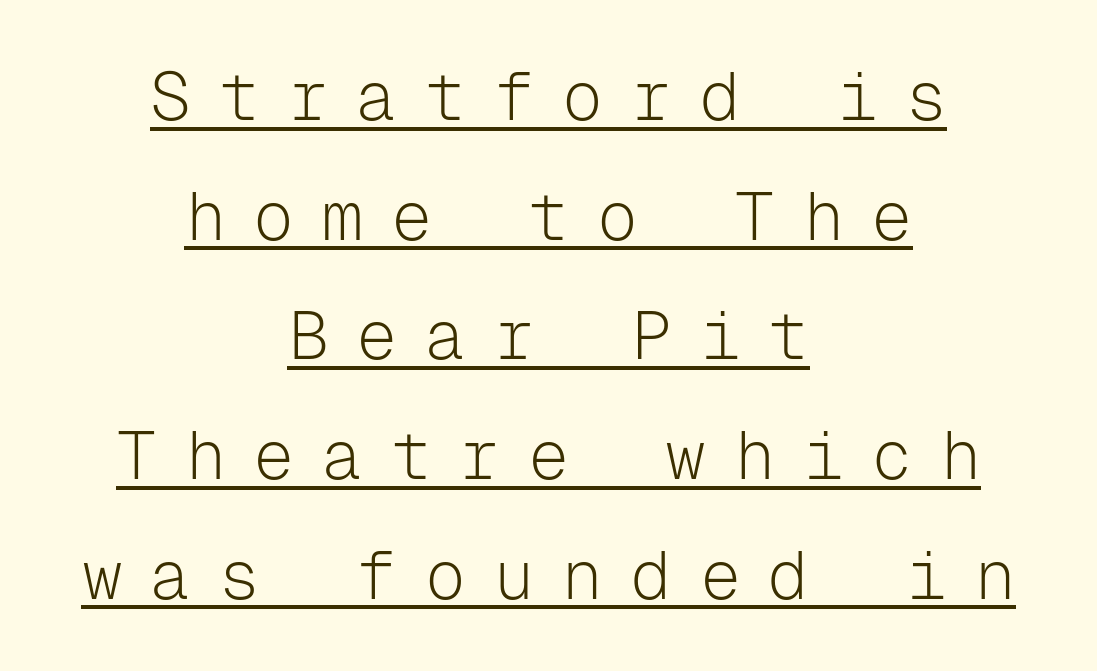
Q: Is the text bold? A: No.
Q: Is the text italic (slanted)? A: No, it is upright.
Q: Is the typeface a serif or a sans-serif typeface? A: Sans-serif.
Q: Is the text underlined? A: Yes.
Q: How is the paragraph aligned? A: Centered.
Q: Is the spacing between letters normal or unusually wide? A: Unusually wide.
Q: Width (condensed, normal, or wide)? A: Normal.
Q: Stroke contrast? A: Low.
Q: x-height? A: Medium.
Q: Monospaced? A: Yes.
